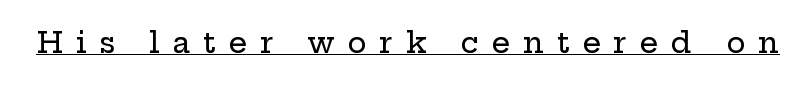
The image shows 29 px wide serif type, upright; set unusually wide letter spacing (+0.44 em), underlined; low stroke contrast and a medium x-height.
